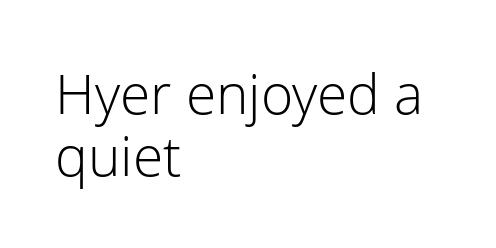
The image shows 55 px light sans-serif type, upright; set left-aligned, tight line spacing (1.12x), normal letter spacing, not underlined; low stroke contrast and a medium x-height.
